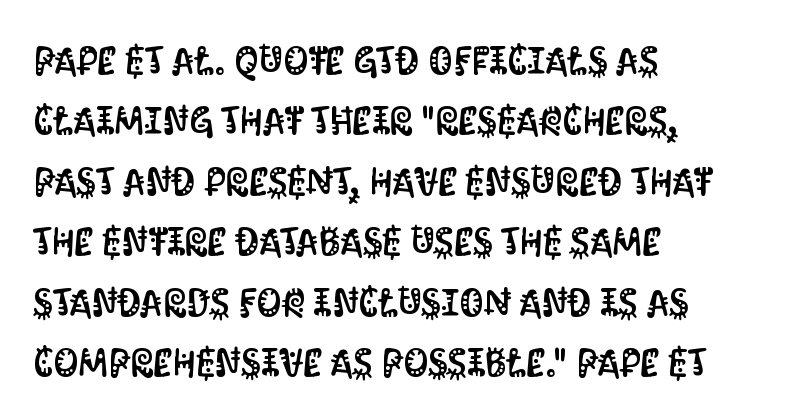
Every stem runs plumb, perpendicular to the baseline. This sample uses plain, unmodified letter spacing. Layout note: lines flush left. Only glyphs here, with clear space below each row. No feet cap the strokes, marking this as sans-serif type. A normal amount of white space separates one row of letters from the next.
